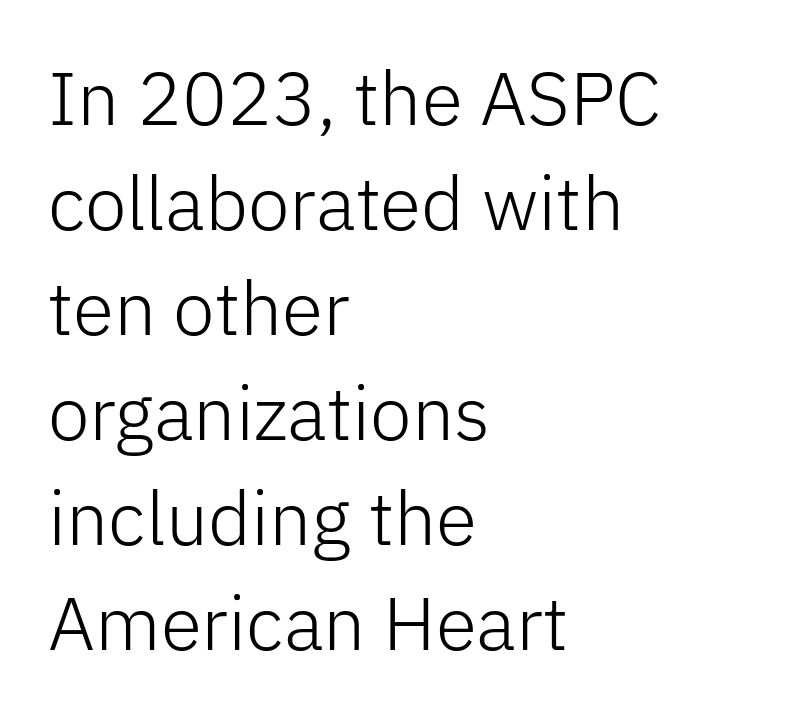
Q: Is the text bold? A: No.
Q: Is the text italic (slanted)? A: No, it is upright.
Q: Is the typeface a serif or a sans-serif typeface? A: Sans-serif.
Q: Is the text underlined? A: No.
Q: How is the paragraph aligned? A: Left-aligned.
Q: Is the spacing between letters normal or unusually wide? A: Normal.
Q: Is the spacing between lines tight, normal or loose? A: Normal.
Q: Width (condensed, normal, or wide)? A: Normal.
Q: Stroke contrast? A: Low.
Q: x-height? A: Medium.
Q: Monospaced? A: No.
